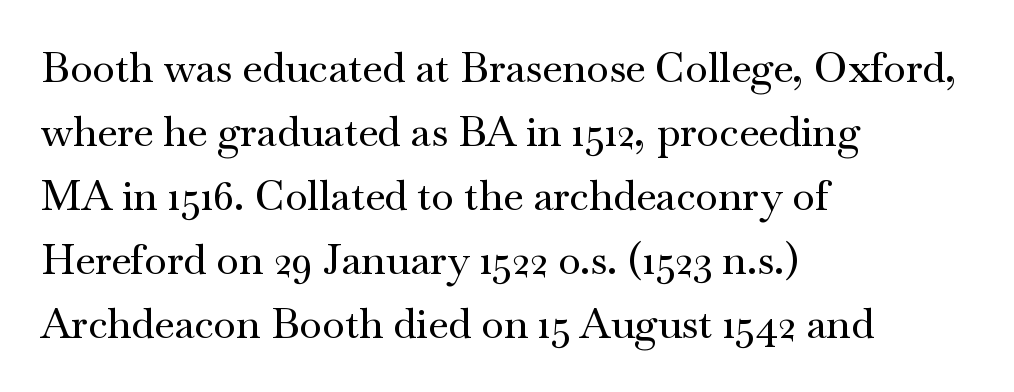
Leading matches the norm, producing a regular column. Quick note: not italic, upright. What kind of face is this? One with serifs. Descender tails drop into unmarked territory. Short and long lines alike share a common starting point at left. Here the designer chose a conventional face with non-uniform glyph widths.
